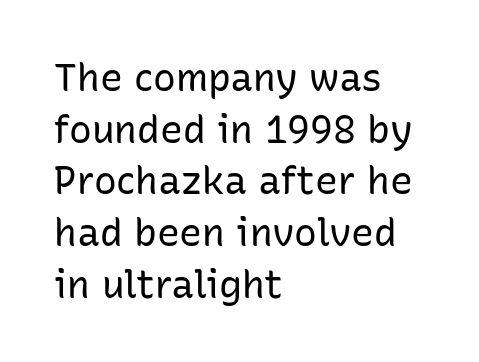
The image shows 38 px regular-weight sans-serif type, upright; set left-aligned, normal line spacing (1.36x), normal letter spacing, not underlined; low stroke contrast and a medium x-height.
